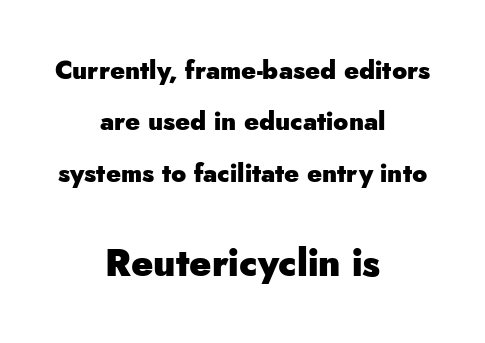
The string is rendered with underlining switched off. As a designer I'd log this as weight 700, bold. Is the letter spacing exaggerated? No — it looks like the ordinary default. Which of the two is more prominent by size? The second, at the bottom.
